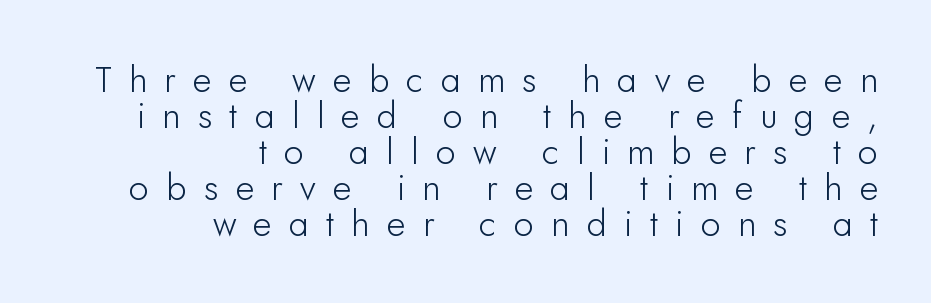
The image shows 36 px sans-serif type, upright; set right-aligned, tight line spacing (1.0x), unusually wide letter spacing (+0.48 em), not underlined; low stroke contrast and a small x-height.
